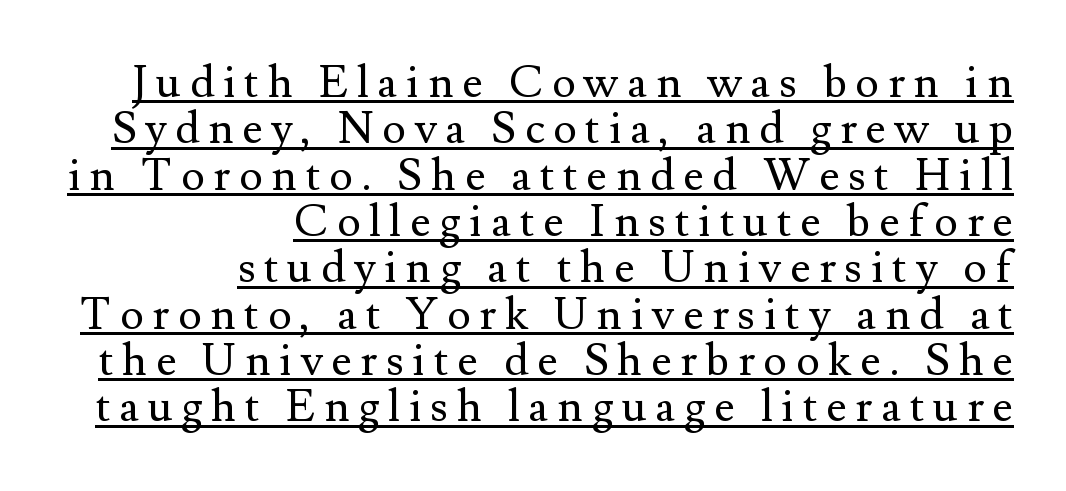
The image shows 45 px regular-weight serif type, upright; set right-aligned, tight line spacing (1.03x), underlined; medium stroke contrast and a small x-height.
